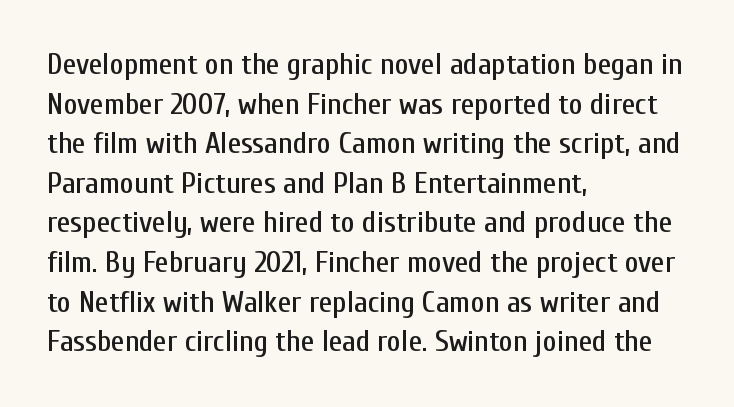
Q: Is the text italic (slanted)? A: No, it is upright.
Q: Is the typeface a serif or a sans-serif typeface? A: Sans-serif.
Q: Is the text underlined? A: No.
Q: How is the paragraph aligned? A: Left-aligned.
Q: Is the spacing between letters normal or unusually wide? A: Normal.
Q: Is the spacing between lines tight, normal or loose? A: Normal.
Q: Width (condensed, normal, or wide)? A: Condensed.
Q: Stroke contrast? A: Low.
Q: x-height? A: Medium.
Q: Monospaced? A: No.
